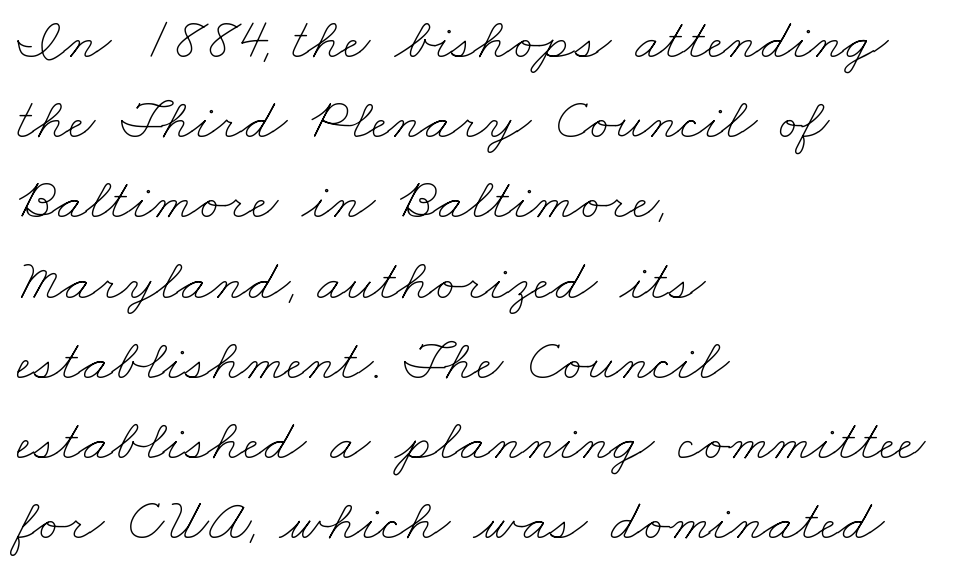
The image shows 59 px thin, wide type; set left-aligned, normal line spacing (1.36x), normal letter spacing, not underlined; low stroke contrast and a small x-height.
